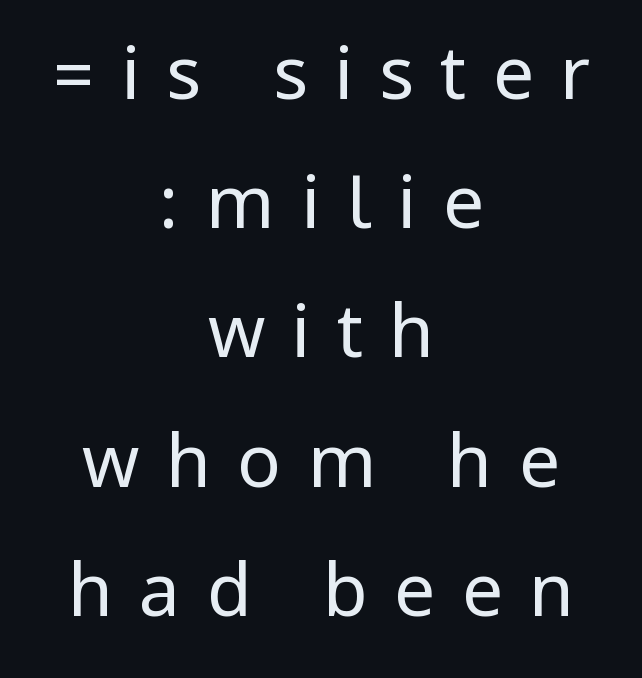
Every row of glyphs is offset so its center matches the block's center. The typesetting does not lean heavy: it is not bold. The baseline area is clear. Vertical strokes here are truly vertical. Letterform terminals end flat and unadorned throughout the passage.
